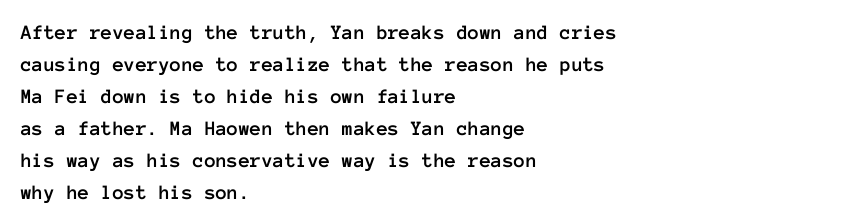
Spacing between characters is what you'd get straight out of the box. This sample is left-justified, so line endings fall wherever the words run out. Has an underline been added? It has not. Evenly set lines give the paragraph a standard silhouette. You can tell it's not italic because the verticals are truly vertical.
